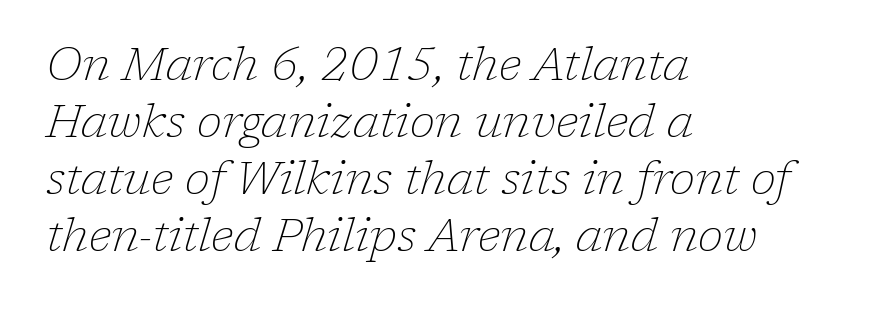
Varying glyph widths throughout — classic text-font behaviour. These lines stack with their left ends in a neat column. Honestly, the letter spacing is just normal — you wouldn't notice it. The whole block is typeset with a tilt. Is this a sans? No — the strokes have serifs. Letters rest on an invisible, unmarked baseline.
